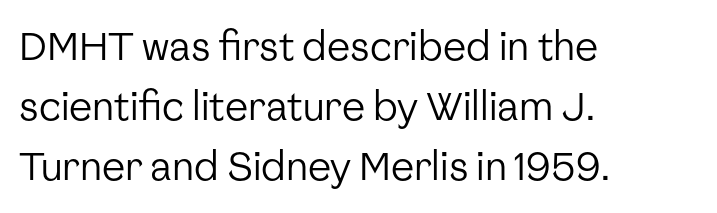
Q: Is the text bold? A: No.
Q: Is the text italic (slanted)? A: No, it is upright.
Q: Is the typeface a serif or a sans-serif typeface? A: Sans-serif.
Q: Is the text underlined? A: No.
Q: How is the paragraph aligned? A: Left-aligned.
Q: Is the spacing between letters normal or unusually wide? A: Normal.
Q: Is the spacing between lines tight, normal or loose? A: Normal.
Q: Width (condensed, normal, or wide)? A: Normal.
Q: Stroke contrast? A: Low.
Q: x-height? A: Medium.
Q: Monospaced? A: No.
